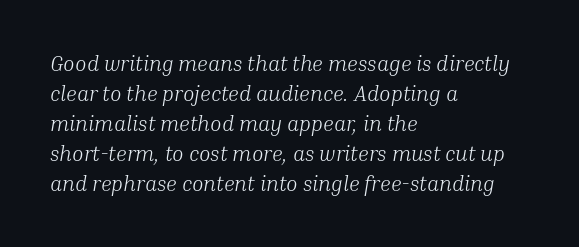
The image shows 21 px text type, italic (leaning right); set left-aligned, normal line spacing (1.43x), normal letter spacing, not underlined.
